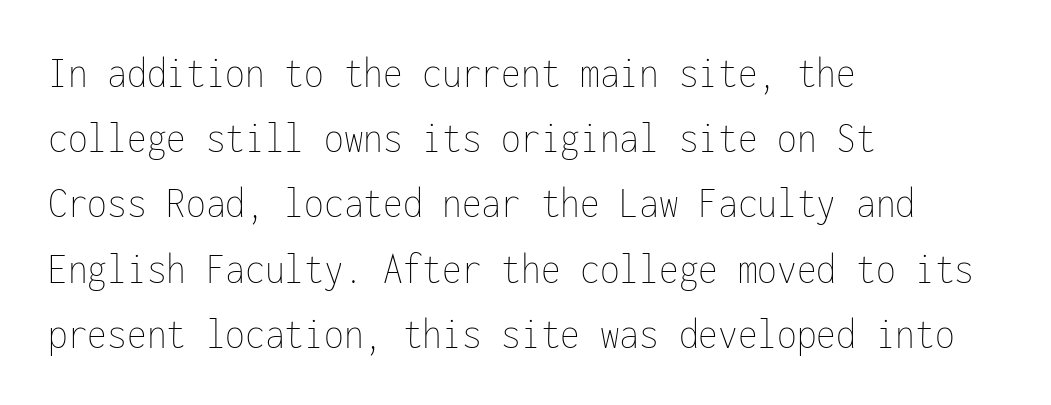
The image shows 45 px thin, condensed type, upright, monospaced; set left-aligned, normal line spacing (1.45x), normal letter spacing, not underlined; low stroke contrast and a medium x-height.
